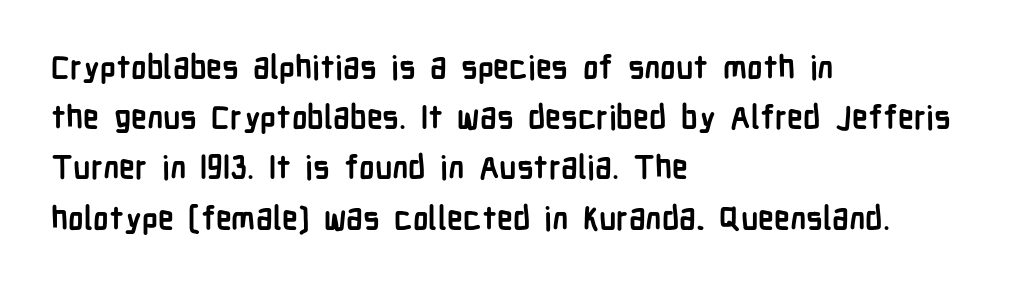
Q: Is the text bold? A: Yes.
Q: Is the text italic (slanted)? A: No, it is upright.
Q: Is the typeface a serif or a sans-serif typeface? A: Sans-serif.
Q: Is the text underlined? A: No.
Q: How is the paragraph aligned? A: Left-aligned.
Q: Is the spacing between letters normal or unusually wide? A: Normal.
Q: Is the spacing between lines tight, normal or loose? A: Normal.
Q: Width (condensed, normal, or wide)? A: Condensed.
Q: Stroke contrast? A: Low.
Q: x-height? A: Medium.
Q: Monospaced? A: No.
